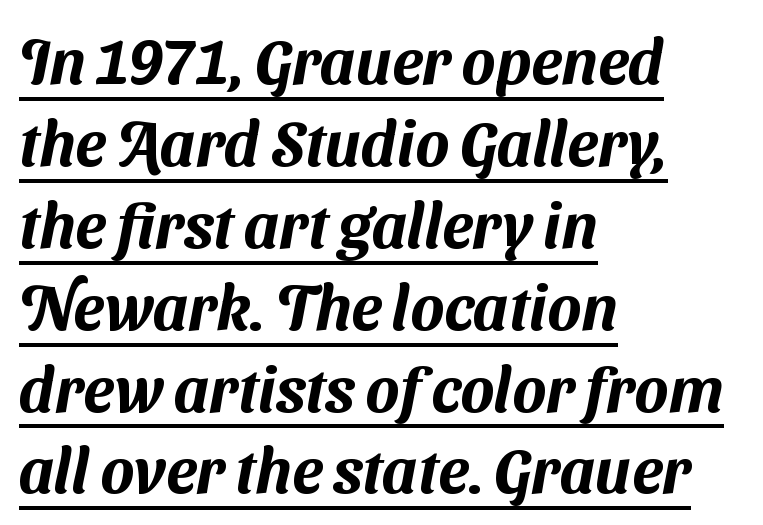
Q: Is the typeface a serif or a sans-serif typeface? A: Sans-serif.
Q: Is the text underlined? A: Yes.
Q: How is the paragraph aligned? A: Left-aligned.
Q: Is the spacing between letters normal or unusually wide? A: Normal.
Q: Is the spacing between lines tight, normal or loose? A: Normal.
Q: Width (condensed, normal, or wide)? A: Normal.
Q: Stroke contrast? A: Medium.
Q: x-height? A: Medium.
Q: Monospaced? A: No.
